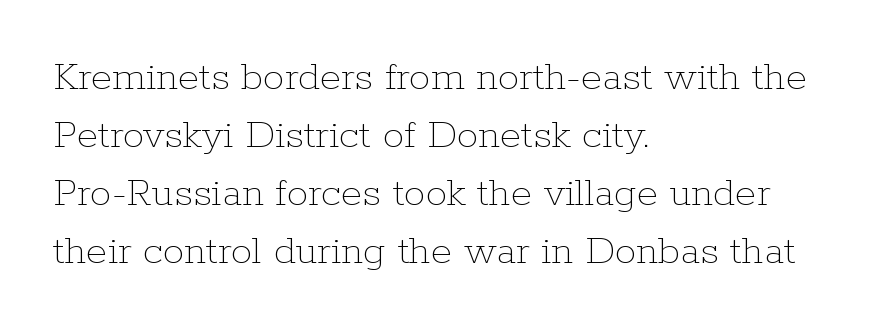
{"italic": "no", "bold": "no", "weight": "thin", "width": "normal", "stroke_contrast": "low", "x_height": "medium", "monospaced": "no", "underline": "no", "align": "left", "line_spacing": "normal", "line_spacing_ratio": 1.35, "letter_spacing": "normal", "letter_spacing_em": 0.0, "glyph_px": 43}
